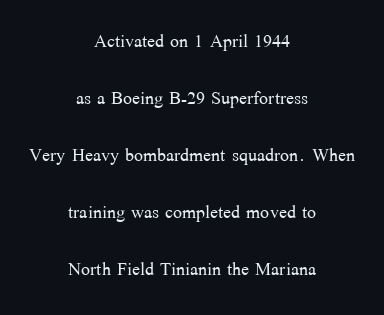
{"italic": "no", "bold": "no", "underline": "no", "align": "center", "line_spacing": "loose", "line_spacing_ratio": 2.38, "letter_spacing": "normal", "letter_spacing_em": 0.0, "glyph_px": 24}
